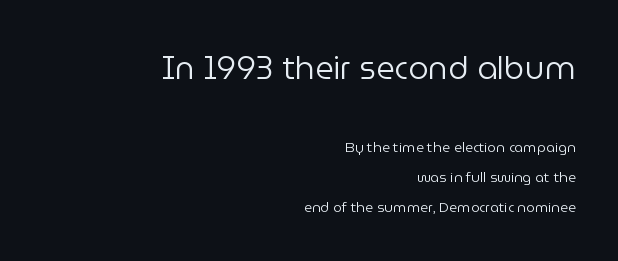
{"serif": "no", "italic": "no", "bold": "no", "weight": "regular", "width": "normal", "stroke_contrast": "low", "x_height": "medium", "monospaced": "no", "underline": "no", "align": "right", "line_spacing": "loose", "line_spacing_ratio": 2.12, "letter_spacing": "normal", "letter_spacing_em": 0.0, "larger_block": "first", "size_ratio": 2.29, "glyph_px": 32}
